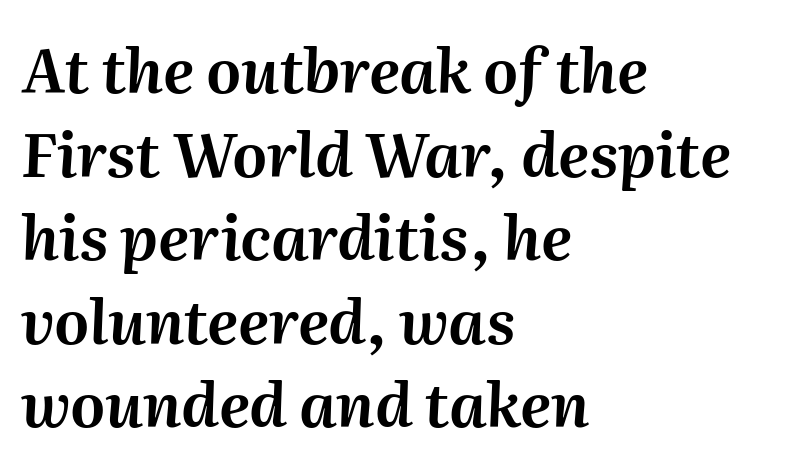
The rendering anchors every line to the left-hand side. Has an underline been added? It has not. This is oblique type, the kind used for emphasis or titles. Glyph-to-glyph distance matches everyday printed text. You could not count columns in this text — the font is proportionally spaced.
